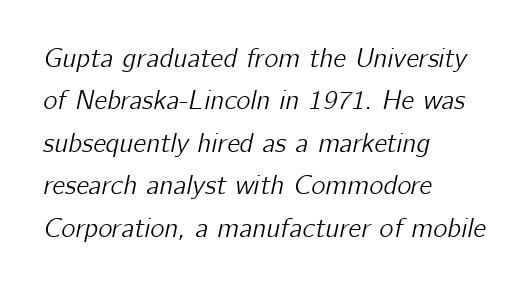
Q: Is the text italic (slanted)? A: Yes, it leans right by about 12 degrees.
Q: Is the text underlined? A: No.
Q: How is the paragraph aligned? A: Left-aligned.
Q: Is the spacing between letters normal or unusually wide? A: Normal.
Q: Is the spacing between lines tight, normal or loose? A: Normal.
